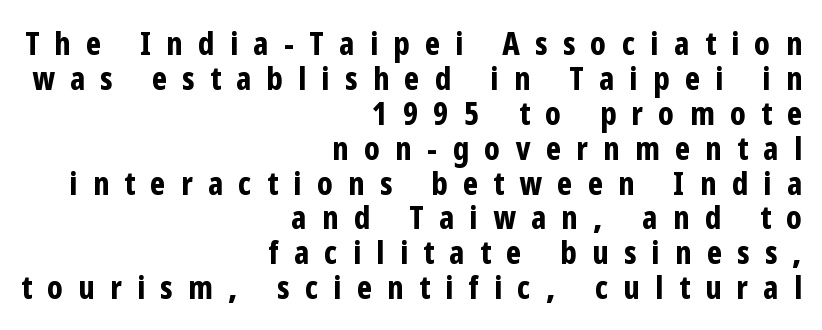
{"serif": "no", "italic": "no", "bold": "yes", "weight": "bold", "width": "condensed", "stroke_contrast": "low", "x_height": "medium", "monospaced": "no", "underline": "no", "align": "right", "line_spacing": "tight", "line_spacing_ratio": 1.09, "letter_spacing": "wide", "letter_spacing_em": 0.48, "glyph_px": 32}
